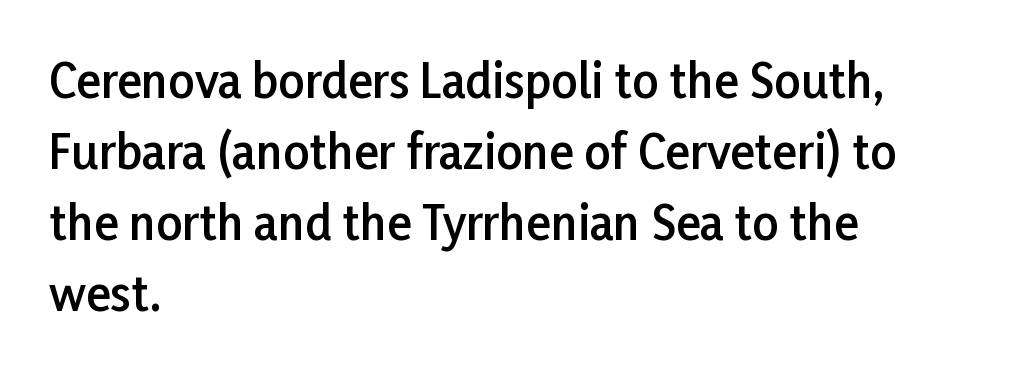
Each letter keeps its own natural width here, so spacing adapts to shape. Do the letters lean? They stand straight. Each word holds together tightly as a unit, with standard inter-letter gaps. Layout note: lines flush left. On the weight axis this lands at semibold, roughly 600. Summary of vertical rhythm: regular, with standard interline spacing.
